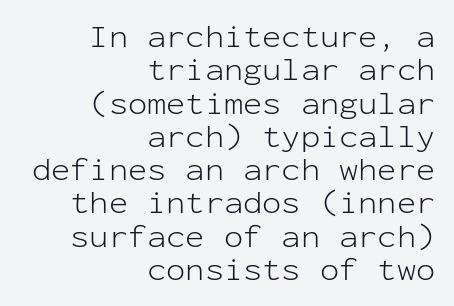
{"serif": "no", "italic": "no", "bold": "no", "weight": "light", "width": "normal", "stroke_contrast": "low", "x_height": "medium", "monospaced": "yes", "underline": "no", "align": "right", "line_spacing": "tight", "line_spacing_ratio": 1.04, "letter_spacing": "normal", "letter_spacing_em": 0.0, "glyph_px": 32}
